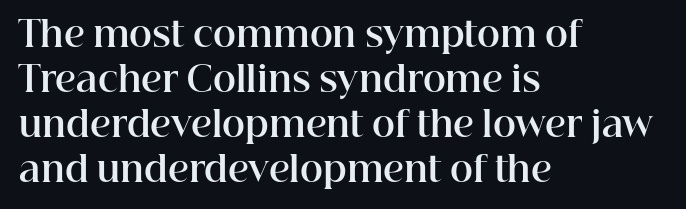
The image shows 35 px bold serif type, upright; set left-aligned, normal line spacing (1.29x), normal letter spacing, not underlined; high stroke contrast and a medium x-height.
